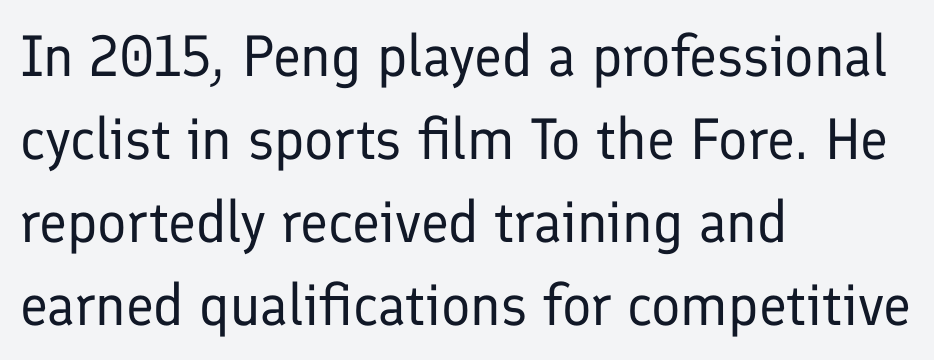
{"serif": "no", "italic": "no", "bold": "no", "weight": "regular", "width": "normal", "stroke_contrast": "low", "x_height": "medium", "monospaced": "no", "underline": "no", "align": "left", "line_spacing": "normal", "line_spacing_ratio": 1.43, "letter_spacing": "normal", "letter_spacing_em": 0.0, "glyph_px": 58}
